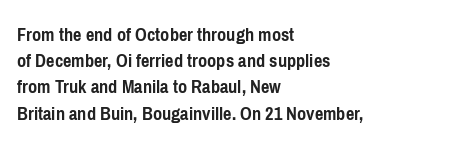
{"italic": "no", "bold": "yes", "underline": "no", "align": "left", "line_spacing": "normal", "line_spacing_ratio": 1.31, "letter_spacing": "normal", "letter_spacing_em": 0.0, "glyph_px": 20}
